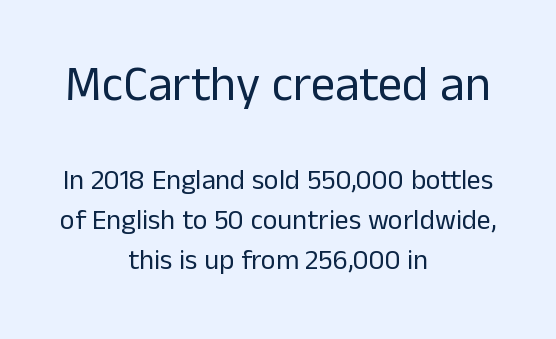
The image shows 49 px regular-weight sans-serif type, upright; set centered, normal line spacing (1.44x), normal letter spacing, not underlined; the first (top) block is 1.75x larger; low stroke contrast and a medium x-height.
